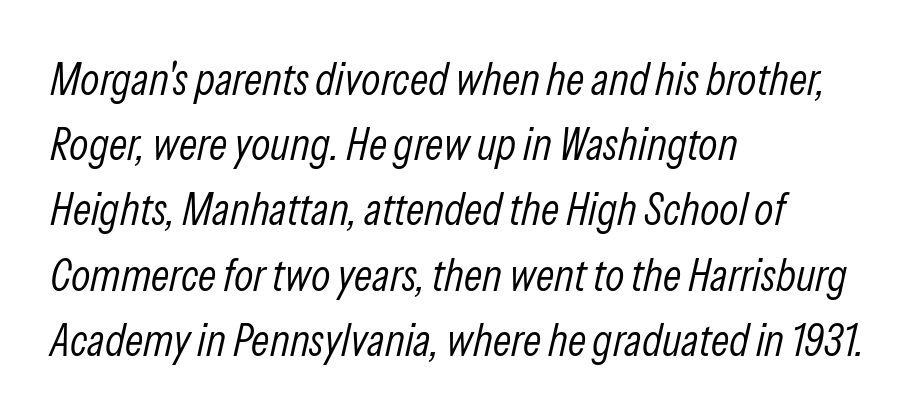
The image shows 45 px light, condensed type, italic (leaning right); set left-aligned, normal line spacing (1.45x), normal letter spacing, not underlined; low stroke contrast and a medium x-height.
